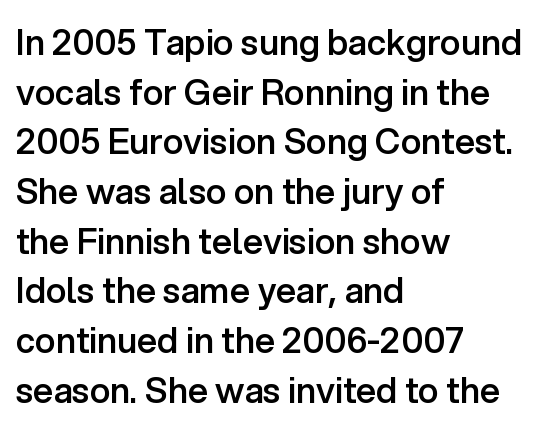
Q: Is the text bold? A: Semi-bold.
Q: Is the text italic (slanted)? A: No, it is upright.
Q: Is the typeface a serif or a sans-serif typeface? A: Sans-serif.
Q: Is the text underlined? A: No.
Q: How is the paragraph aligned? A: Left-aligned.
Q: Is the spacing between letters normal or unusually wide? A: Normal.
Q: Is the spacing between lines tight, normal or loose? A: Normal.
Q: Width (condensed, normal, or wide)? A: Normal.
Q: Stroke contrast? A: Low.
Q: x-height? A: Medium.
Q: Monospaced? A: No.
